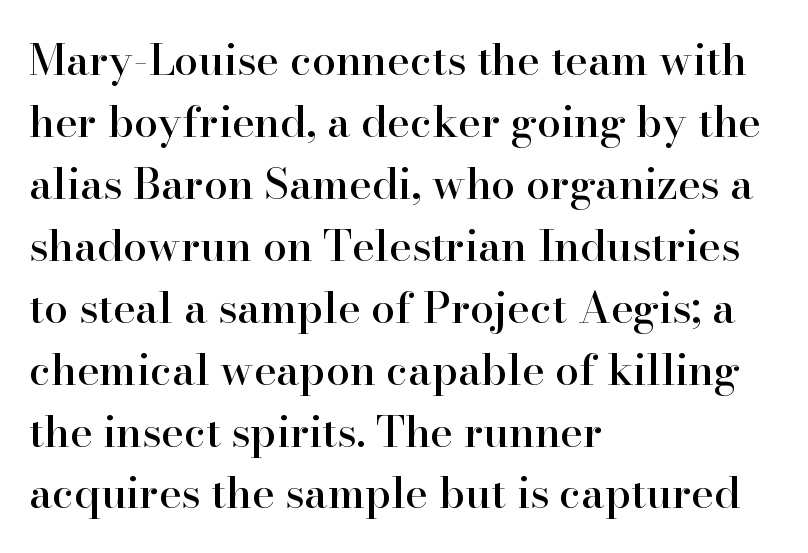
The image shows 43 px serif type, upright; set left-aligned, normal line spacing (1.44x), normal letter spacing, not underlined; high stroke contrast and a small x-height.
